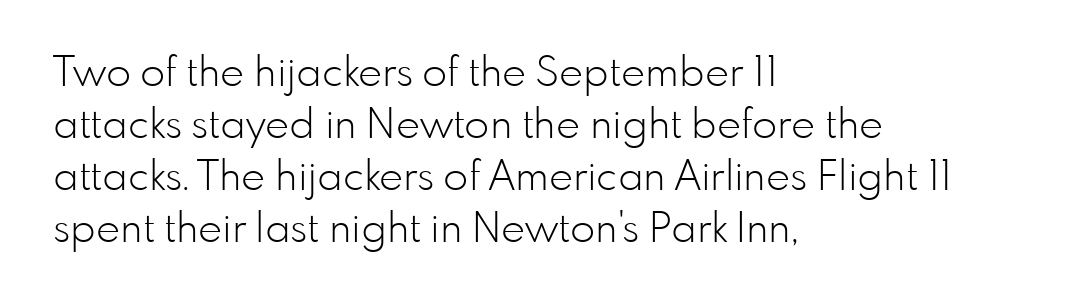
Q: Is the text bold? A: No.
Q: Is the text italic (slanted)? A: No, it is upright.
Q: Is the typeface a serif or a sans-serif typeface? A: Sans-serif.
Q: Is the text underlined? A: No.
Q: How is the paragraph aligned? A: Left-aligned.
Q: Is the spacing between letters normal or unusually wide? A: Normal.
Q: Is the spacing between lines tight, normal or loose? A: Normal.
Q: Width (condensed, normal, or wide)? A: Normal.
Q: Stroke contrast? A: Low.
Q: x-height? A: Small.
Q: Monospaced? A: No.
